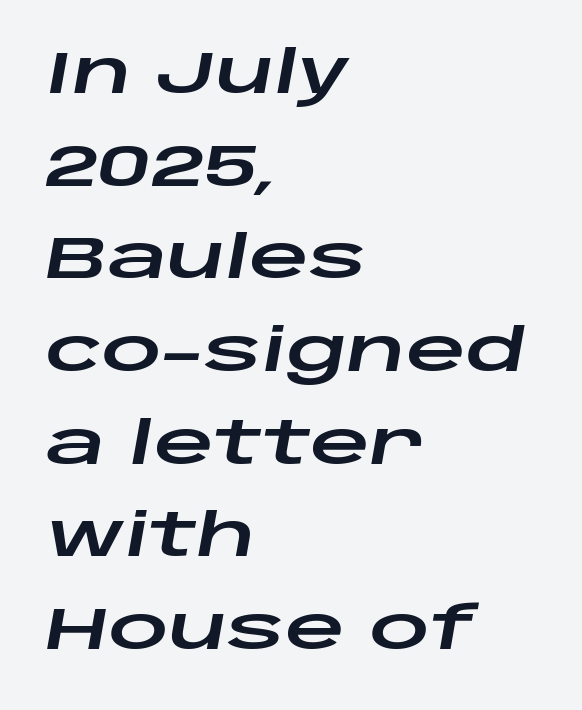
{"italic": "yes", "lean": "right", "slant_degrees": 10, "width": "wide", "stroke_contrast": "low", "x_height": "large", "monospaced": "no", "underline": "no", "align": "left", "line_spacing": "normal", "line_spacing_ratio": 1.57, "letter_spacing": "normal", "letter_spacing_em": 0.0, "glyph_px": 59}
